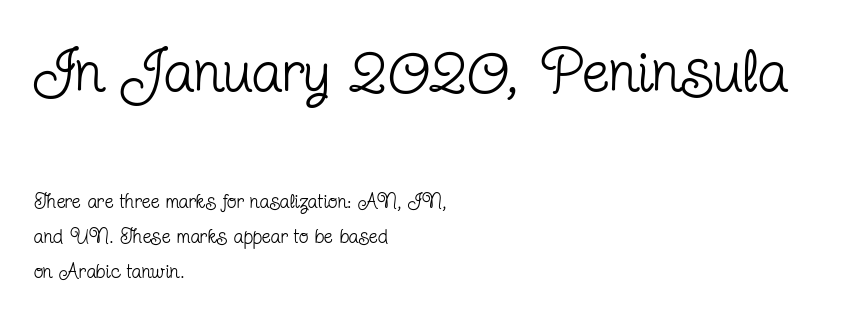
{"serif": "yes", "italic": "no", "bold": "no", "weight": "regular", "width": "condensed", "stroke_contrast": "low", "x_height": "medium", "monospaced": "no", "underline": "no", "align": "left", "line_spacing_ratio": 1.74, "letter_spacing": "normal", "letter_spacing_em": 0.0, "larger_block": "first", "size_ratio": 3.05, "glyph_px": 61}
